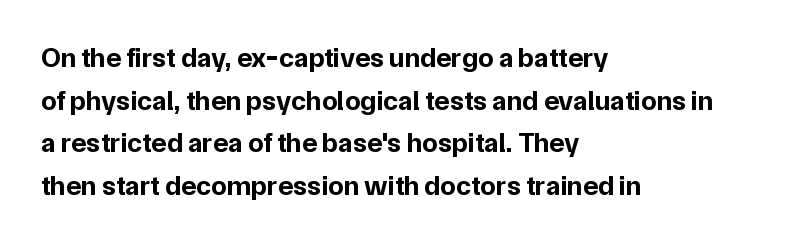
Q: Is the text bold? A: Yes.
Q: Is the text italic (slanted)? A: No, it is upright.
Q: Is the typeface a serif or a sans-serif typeface? A: Sans-serif.
Q: Is the text underlined? A: No.
Q: How is the paragraph aligned? A: Left-aligned.
Q: Is the spacing between letters normal or unusually wide? A: Normal.
Q: Is the spacing between lines tight, normal or loose? A: Normal.
Q: Width (condensed, normal, or wide)? A: Normal.
Q: Stroke contrast? A: Low.
Q: x-height? A: Medium.
Q: Monospaced? A: No.
